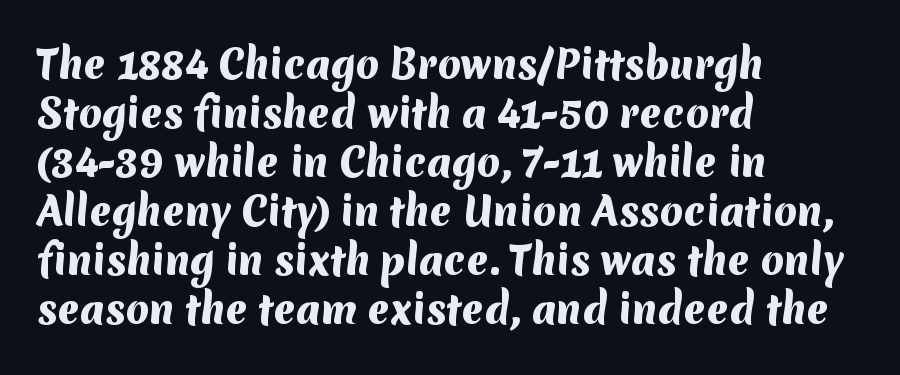
The image shows 38 px heavy sans-serif type; set left-aligned, normal line spacing (1.29x), normal letter spacing, not underlined; medium stroke contrast and a medium x-height.
